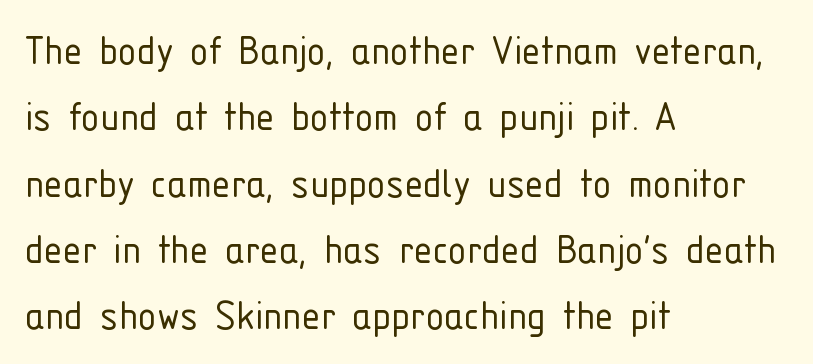
{"serif": "no", "italic": "no", "bold": "no", "weight": "light", "width": "condensed", "stroke_contrast": "low", "x_height": "medium", "monospaced": "no", "underline": "no", "align": "left", "line_spacing": "normal", "line_spacing_ratio": 1.41, "letter_spacing": "normal", "letter_spacing_em": 0.0, "glyph_px": 47}
